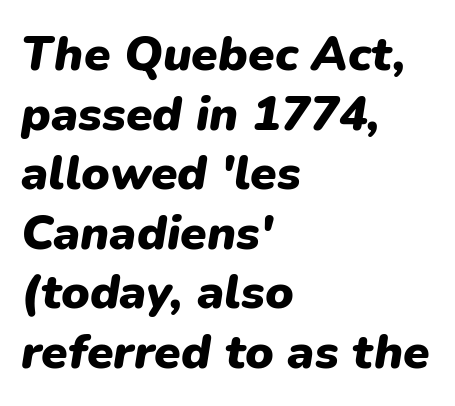
Q: Is the text bold? A: Yes.
Q: Is the text italic (slanted)? A: Yes, it leans right by about 9 degrees.
Q: Is the text underlined? A: No.
Q: How is the paragraph aligned? A: Left-aligned.
Q: Is the spacing between letters normal or unusually wide? A: Normal.
Q: Width (condensed, normal, or wide)? A: Normal.
Q: Stroke contrast? A: Low.
Q: x-height? A: Medium.
Q: Monospaced? A: No.
